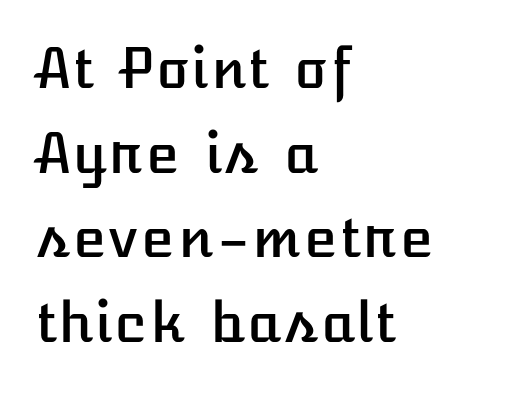
Q: Is the text italic (slanted)? A: No, it is upright.
Q: Is the text underlined? A: No.
Q: How is the paragraph aligned? A: Left-aligned.
Q: Is the spacing between letters normal or unusually wide? A: Normal.
Q: Is the spacing between lines tight, normal or loose? A: Normal.
Q: Width (condensed, normal, or wide)? A: Normal.
Q: Stroke contrast? A: Low.
Q: x-height? A: Medium.
